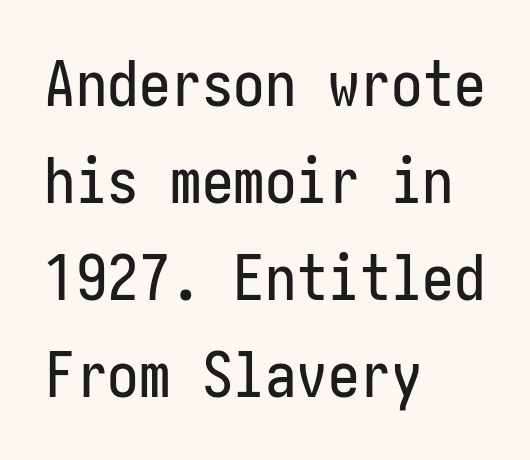
Q: Is the text italic (slanted)? A: No, it is upright.
Q: Is the typeface a serif or a sans-serif typeface? A: Sans-serif.
Q: Is the text underlined? A: No.
Q: How is the paragraph aligned? A: Left-aligned.
Q: Is the spacing between letters normal or unusually wide? A: Normal.
Q: Is the spacing between lines tight, normal or loose? A: Normal.
Q: Width (condensed, normal, or wide)? A: Condensed.
Q: Stroke contrast? A: Low.
Q: x-height? A: Medium.
